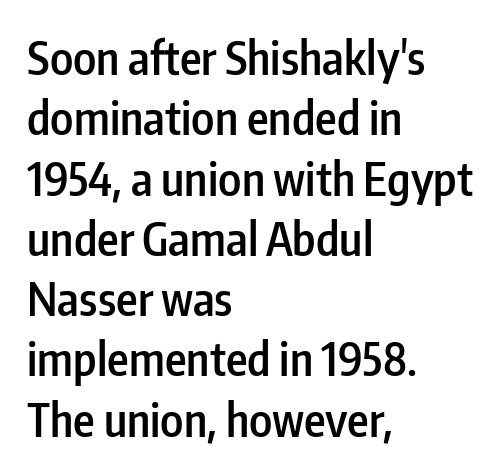
{"serif": "no", "italic": "no", "bold": "semi", "weight": "semibold", "width": "condensed", "stroke_contrast": "low", "x_height": "medium", "monospaced": "no", "underline": "no", "align": "left", "line_spacing": "normal", "line_spacing_ratio": 1.31, "letter_spacing": "normal", "letter_spacing_em": 0.0, "glyph_px": 46}
